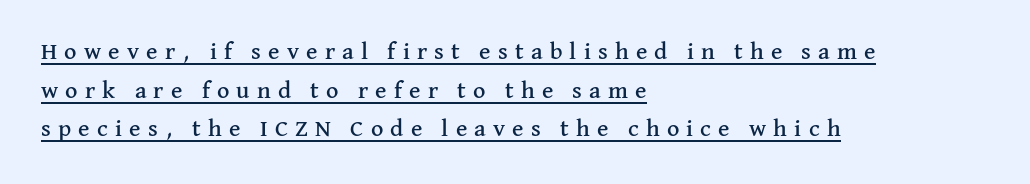
The image shows 24 px text type, upright; set left-aligned, normal line spacing (1.61x), unusually wide letter spacing (+0.3 em), underlined.
